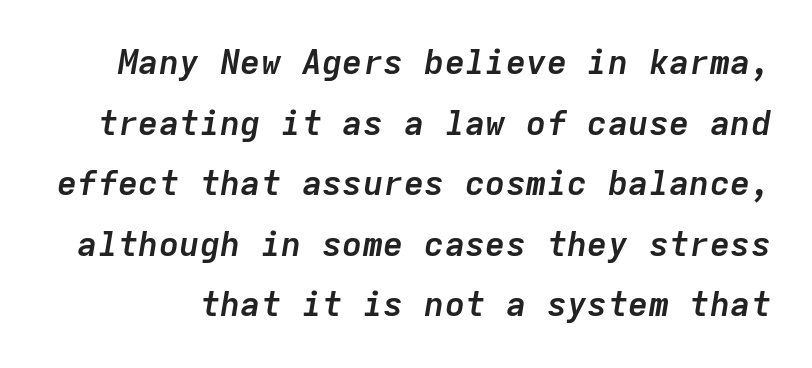
I'd describe the lettering as bold — thick and assertive. An italicized treatment has been applied to the whole sample. Think of a typewriter: that constant character pitch is what you see here. Only glyphs here, with clear space below each row. Characters follow at the spacing the type designer built in.
